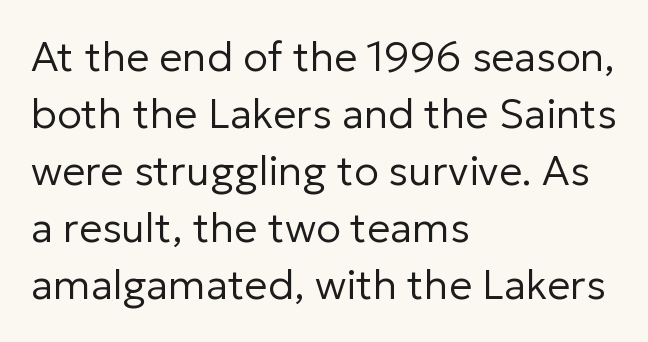
The image shows 41 px regular-weight sans-serif type, upright; set left-aligned, normal line spacing (1.39x), normal letter spacing, not underlined; low stroke contrast and a medium x-height.
